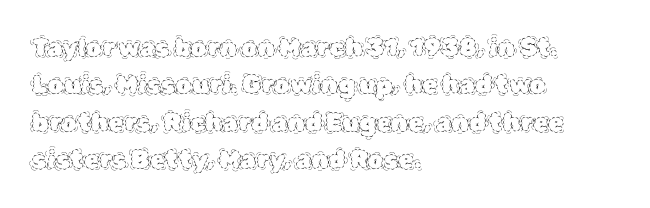
{"italic": "no", "bold": "no", "underline": "no", "align": "left", "line_spacing": "normal", "line_spacing_ratio": 1.5, "letter_spacing": "normal", "letter_spacing_em": 0.0, "glyph_px": 25}
